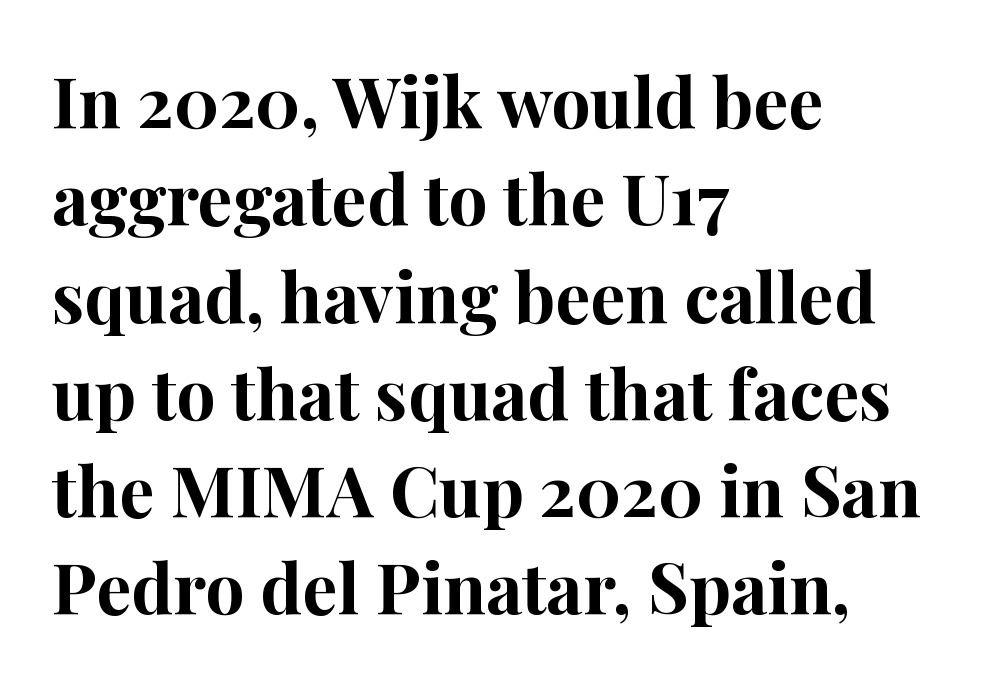
{"serif": "yes", "italic": "no", "bold": "yes", "weight": "bold", "width": "normal", "stroke_contrast": "high", "x_height": "medium", "monospaced": "no", "underline": "no", "align": "left", "line_spacing": "normal", "line_spacing_ratio": 1.39, "letter_spacing": "normal", "letter_spacing_em": 0.0, "glyph_px": 70}
